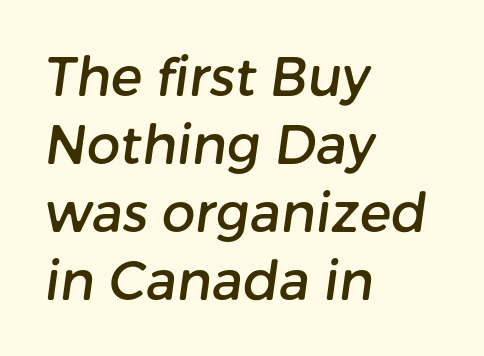
The image shows 53 px sans-serif type; set left-aligned, normal line spacing (1.28x), normal letter spacing, not underlined; low stroke contrast and a medium x-height.
